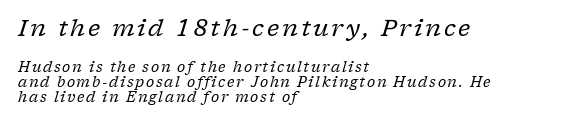
Q: Is the text bold? A: No.
Q: Is the text italic (slanted)? A: Yes, it leans right by about 17 degrees.
Q: Is the text underlined? A: No.
Q: How is the paragraph aligned? A: Left-aligned.
Q: Is the spacing between lines tight, normal or loose? A: Tight.
Q: Which block of text is set in a larger size, the first (top) or the second (bottom)? A: The first (top) one.
